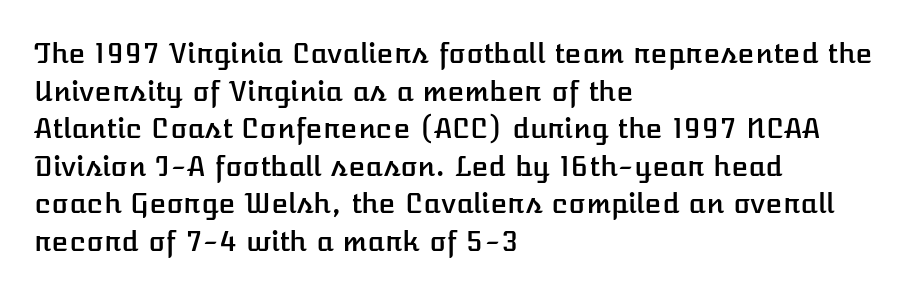
Any mark beneath the type? The region is blank. Character widths vary here, with narrow letters taking less room than wide ones. The lines sit at an ordinary, default distance from one another. It's the straight-up-and-down kind of type. Where is the straight margin? On the left.
